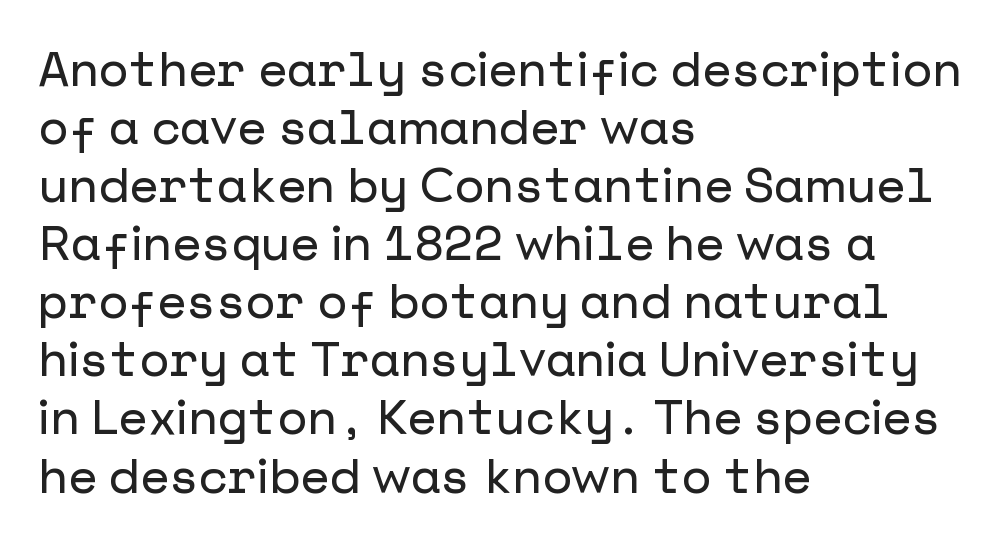
The image shows 48 px sans-serif type, upright; set left-aligned, line spacing 1.21x, normal letter spacing, not underlined; low stroke contrast and a medium x-height.
